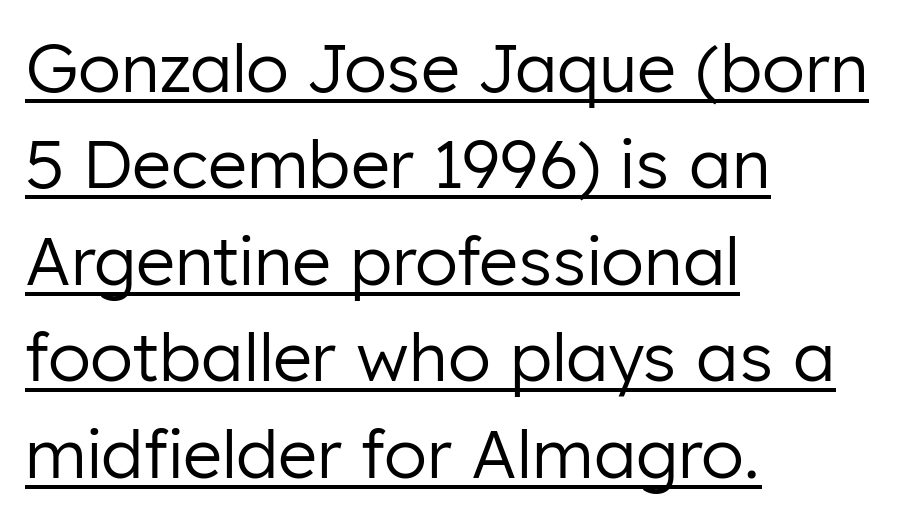
The image shows 67 px regular-weight sans-serif type, upright; set left-aligned, normal line spacing (1.44x), normal letter spacing, underlined; low stroke contrast and a medium x-height.
